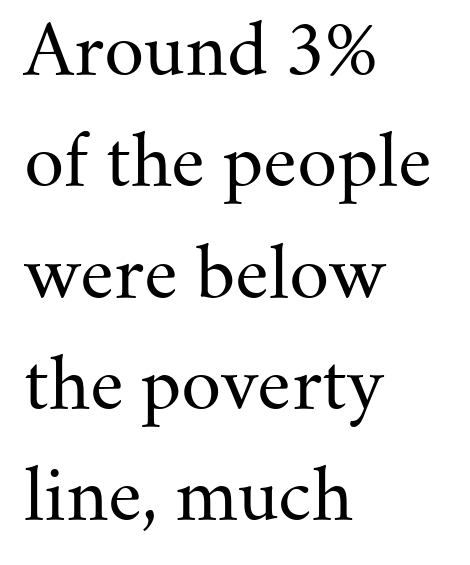
{"serif": "yes", "italic": "no", "bold": "no", "weight": "regular", "width": "normal", "stroke_contrast": "medium", "x_height": "small", "monospaced": "no", "underline": "no", "align": "left", "line_spacing": "normal", "line_spacing_ratio": 1.59, "letter_spacing": "normal", "letter_spacing_em": 0.0, "glyph_px": 70}
